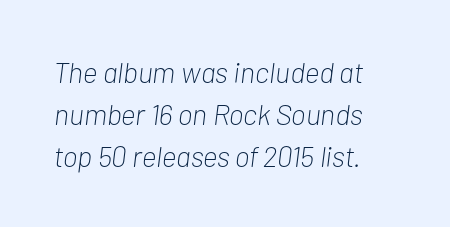
Spacing between characters is what you'd get straight out of the box. The font is comparable to plain body text, perhaps lighter. Letters rest on an invisible, unmarked baseline. This rendering uses left alignment, leaving the right contour irregular. Spacing verdict: proportional, widths tailored to each character.
